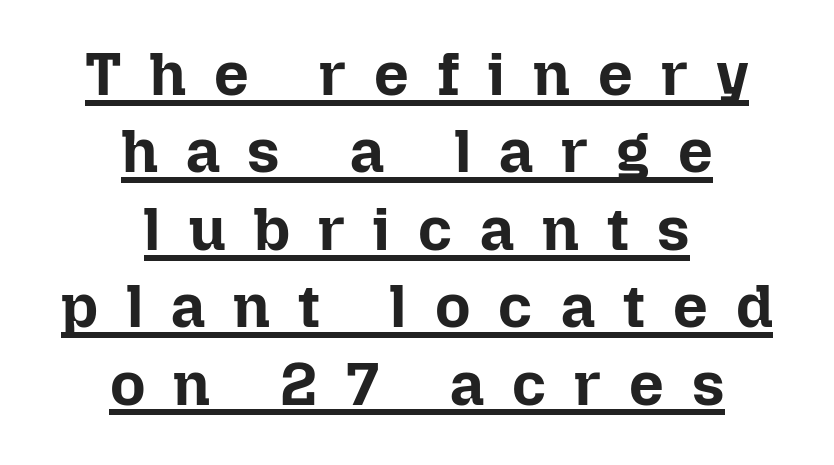
{"italic": "no", "bold": "yes", "weight": "bold", "width": "normal", "stroke_contrast": "low", "x_height": "medium", "monospaced": "no", "underline": "yes", "align": "center", "line_spacing": "normal", "line_spacing_ratio": 1.27, "letter_spacing": "wide", "letter_spacing_em": 0.46, "glyph_px": 61}
